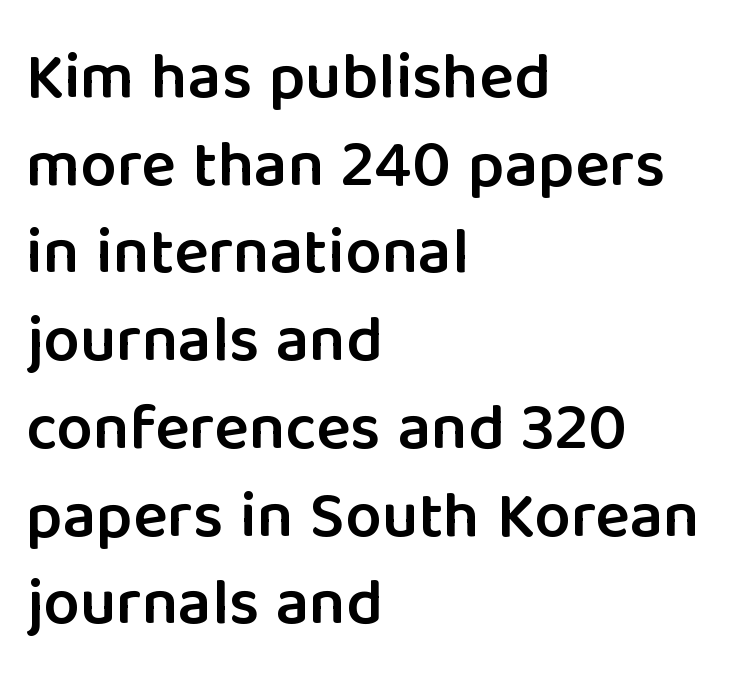
The image shows 65 px semibold sans-serif type, upright; set left-aligned, normal line spacing (1.35x), normal letter spacing, not underlined; low stroke contrast and a medium x-height.
